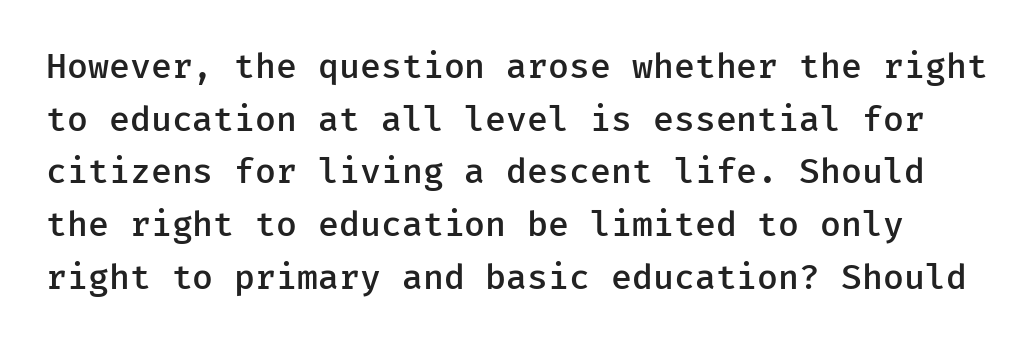
The image shows 34 px semibold sans-serif type, upright; set normal line spacing (1.55x), normal letter spacing, not underlined; low stroke contrast and a medium x-height.
